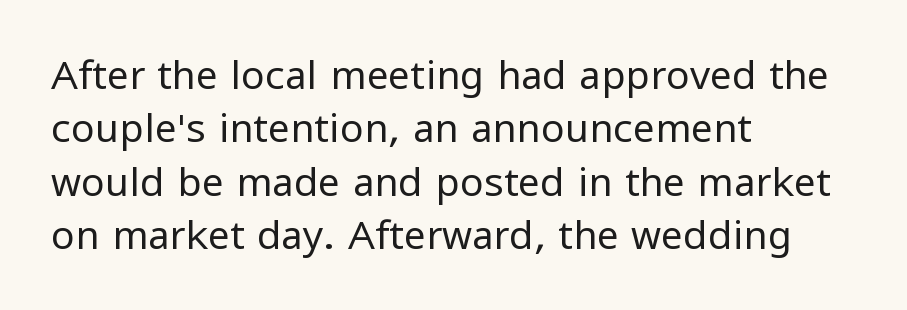
The image shows 39 px regular-weight sans-serif type, upright; set left-aligned, normal line spacing (1.37x), normal letter spacing, not underlined; low stroke contrast and a medium x-height.
